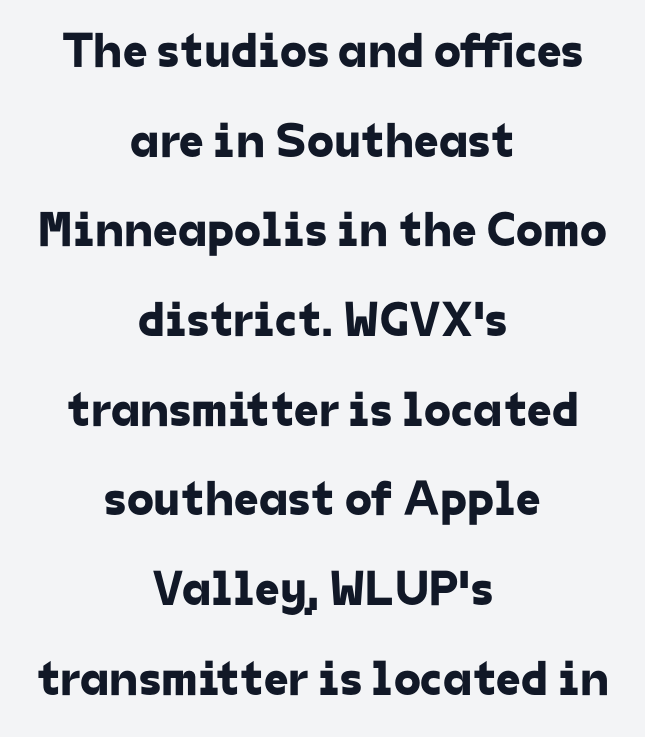
If you folded the block vertically in half, each line would mirror itself in length. The baseline area is clear. The face used here is a sans, in the tradition of grotesques and geometrics. Compared with typical body copy, the letter spacing here is the same. Do the characters align in a grid? No, the font is proportional.
